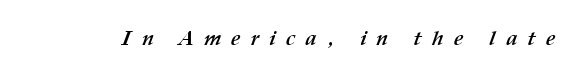
The image shows 21 px bold type; set unusually wide letter spacing (+0.47 em), not underlined.
